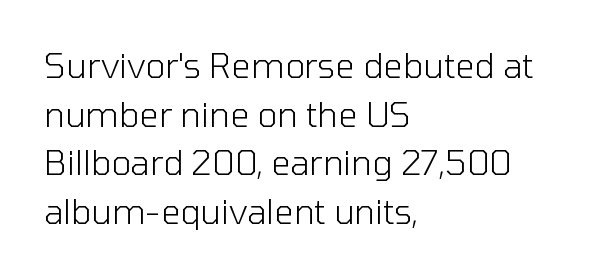
Q: Is the text bold? A: No.
Q: Is the text italic (slanted)? A: No, it is upright.
Q: Is the typeface a serif or a sans-serif typeface? A: Sans-serif.
Q: Is the text underlined? A: No.
Q: How is the paragraph aligned? A: Left-aligned.
Q: Is the spacing between letters normal or unusually wide? A: Normal.
Q: Is the spacing between lines tight, normal or loose? A: Normal.
Q: Width (condensed, normal, or wide)? A: Normal.
Q: Stroke contrast? A: Low.
Q: x-height? A: Medium.
Q: Monospaced? A: No.
